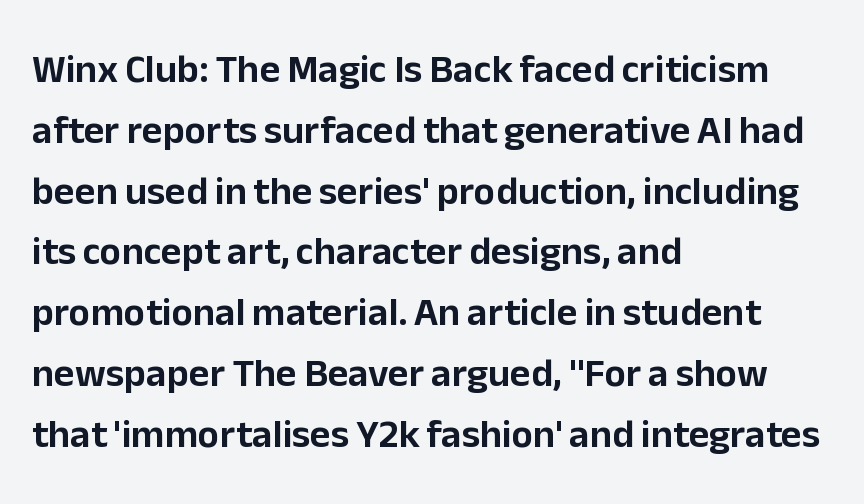
This sample uses plain, unmodified letter spacing. Stroke terminals: plain, sans-serif. Whoever set this chose a conventional vertical rhythm. In terms of posture, this sample is upright.
